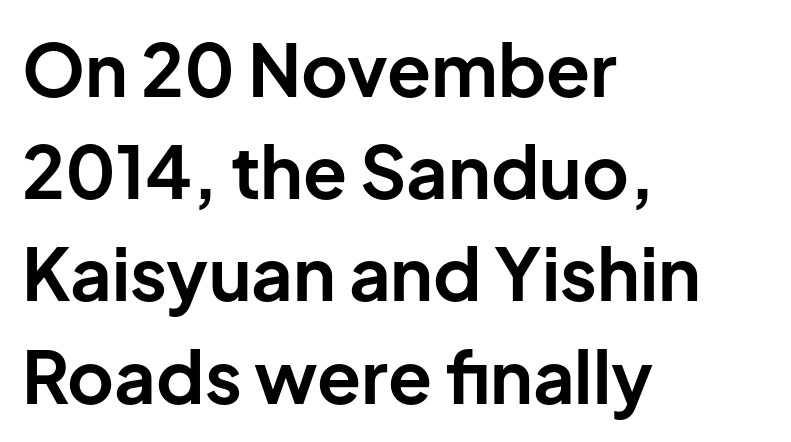
Q: Is the text bold? A: Yes.
Q: Is the text italic (slanted)? A: No, it is upright.
Q: Is the typeface a serif or a sans-serif typeface? A: Sans-serif.
Q: Is the text underlined? A: No.
Q: How is the paragraph aligned? A: Left-aligned.
Q: Is the spacing between letters normal or unusually wide? A: Normal.
Q: Is the spacing between lines tight, normal or loose? A: Normal.
Q: Width (condensed, normal, or wide)? A: Normal.
Q: Stroke contrast? A: Low.
Q: x-height? A: Medium.
Q: Monospaced? A: No.
